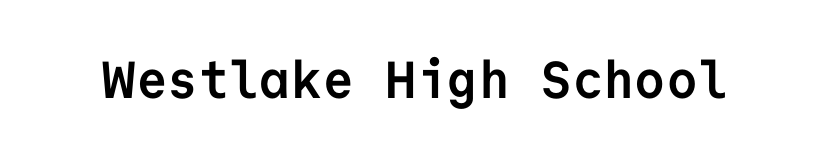
Each letter, wide or thin by design, is forced into the same width here. Just letters on the line, the space beneath them empty. The tracking reads as untouched default to a designer's eye. The type family on display is of the sans-serif kind. The strokes are fattened all the way to bold.
